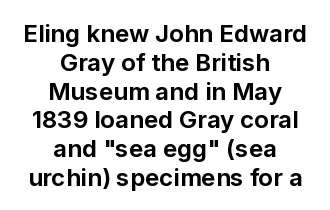
The image shows 24 px bold type, upright; set centered, line spacing 1.2x, normal letter spacing, not underlined.
